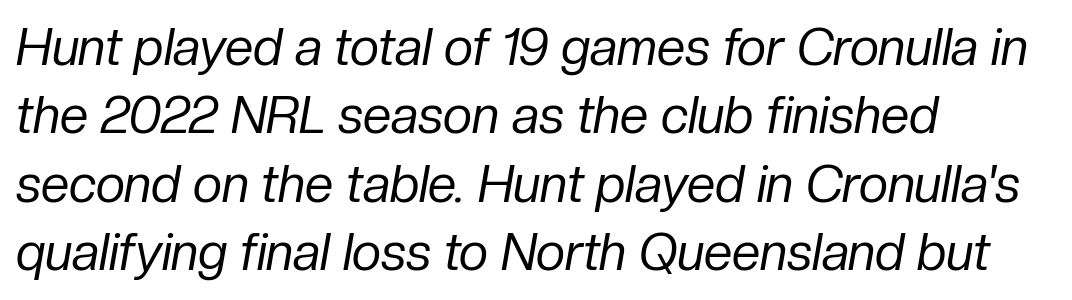
The image shows 51 px regular-weight type, italic (leaning right); set left-aligned, normal line spacing (1.34x), normal letter spacing, not underlined; low stroke contrast and a medium x-height.
